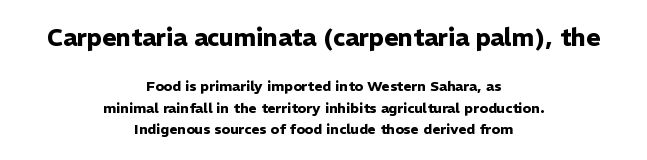
The image shows 24 px bold type, upright; set centered, normal line spacing (1.51x), normal letter spacing, not underlined; the first (top) block is 1.71x larger.
